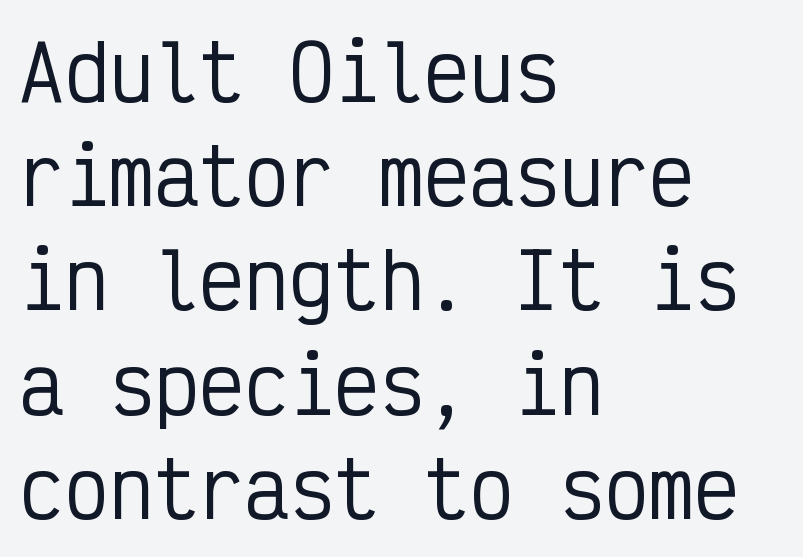
Q: Is the text italic (slanted)? A: No, it is upright.
Q: Is the typeface a serif or a sans-serif typeface? A: Sans-serif.
Q: Is the text underlined? A: No.
Q: How is the paragraph aligned? A: Left-aligned.
Q: Is the spacing between letters normal or unusually wide? A: Normal.
Q: Is the spacing between lines tight, normal or loose? A: Normal.
Q: Width (condensed, normal, or wide)? A: Condensed.
Q: Stroke contrast? A: Low.
Q: x-height? A: Medium.
Q: Monospaced? A: Yes.
